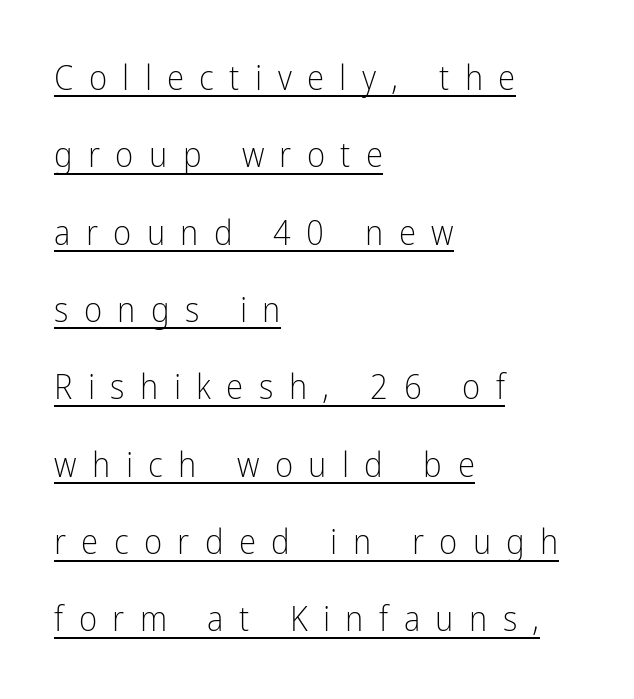
{"serif": "no", "italic": "no", "bold": "no", "weight": "light", "width": "condensed", "stroke_contrast": "low", "x_height": "medium", "monospaced": "no", "underline": "yes", "align": "left", "line_spacing": "loose", "line_spacing_ratio": 2.21, "letter_spacing": "wide", "letter_spacing_em": 0.44, "glyph_px": 35}
